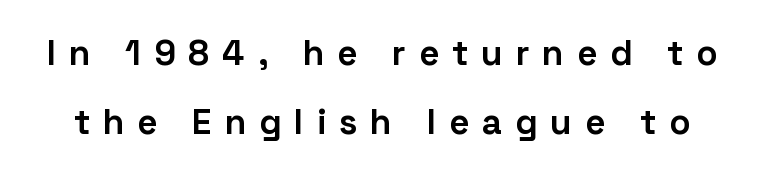
Descenders hang freely into open space. Stroke terminals: plain, sans-serif. Vertical strokes here are truly vertical. Notice how thick the strokes are: this is what a full bold looks like. The face used here is proportionally spaced, like ordinary book or web type. Is the letter spacing exaggerated? Yes — the characters are pushed far apart.
